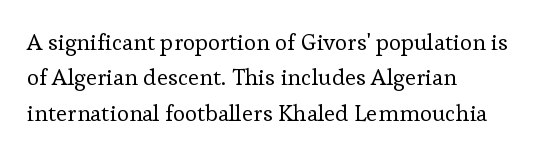
{"italic": "no", "bold": "no", "underline": "no", "align": "left", "line_spacing": "normal", "line_spacing_ratio": 1.54, "letter_spacing": "normal", "letter_spacing_em": 0.0, "glyph_px": 23}
